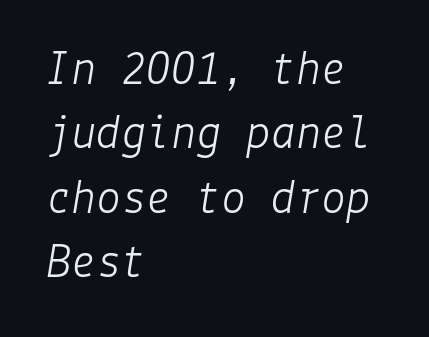
The area under the type is left untouched. The strokes carry an ordinary text weight at most. Each word holds together tightly as a unit, with standard inter-letter gaps. A classic flush-left, rag-right setting is used for this passage. Is the type slanted? Yes — the strokes lean at a clear angle. If you measured baseline to baseline, you'd find a middling distance.
